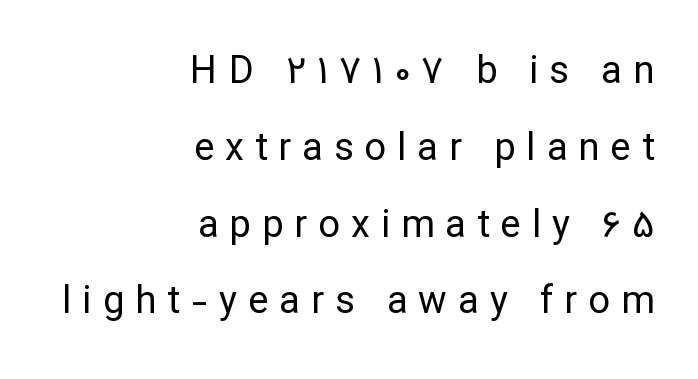
The image shows 38 px regular-weight sans-serif type, upright; set right-aligned, loose line spacing (2.02x), unusually wide letter spacing (+0.29 em), not underlined; low stroke contrast and a medium x-height.
